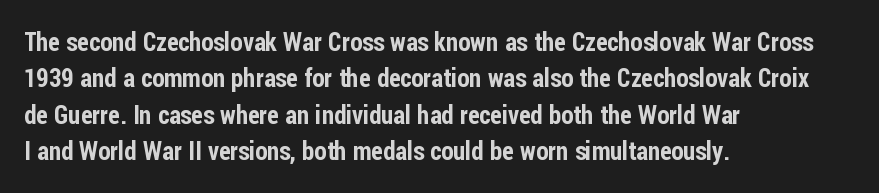
Plain, unruled lines of type. The type is set solid horizontally, with unmodified tracking. Tall strokes in this sample are plumb rather than angled. Regarding leading, the lines here are spaced in the standard way.
